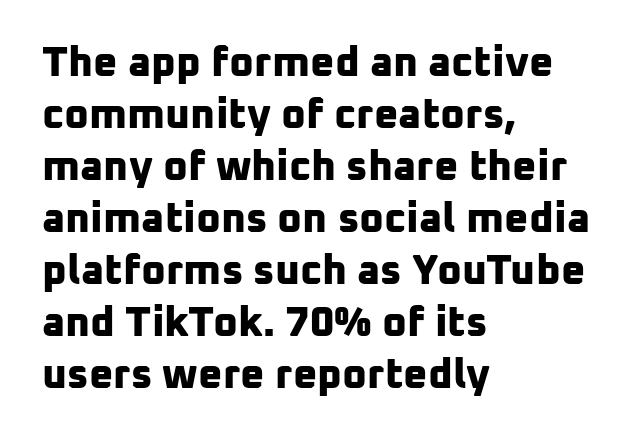
Q: Is the text bold? A: Yes.
Q: Is the typeface a serif or a sans-serif typeface? A: Sans-serif.
Q: Is the text underlined? A: No.
Q: How is the paragraph aligned? A: Left-aligned.
Q: Is the spacing between letters normal or unusually wide? A: Normal.
Q: Width (condensed, normal, or wide)? A: Normal.
Q: Stroke contrast? A: Low.
Q: x-height? A: Medium.
Q: Monospaced? A: No.
